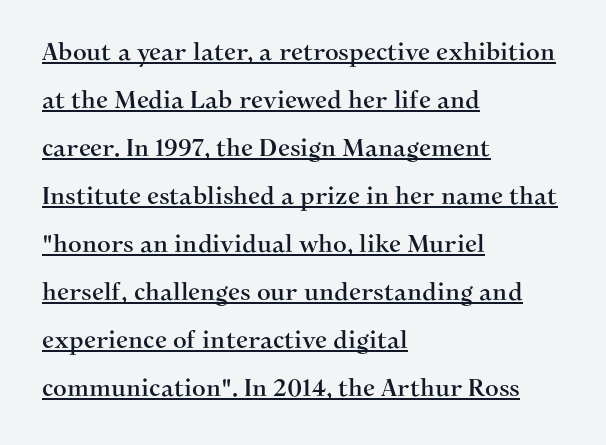
Q: Is the text italic (slanted)? A: No, it is upright.
Q: Is the text underlined? A: Yes.
Q: How is the paragraph aligned? A: Left-aligned.
Q: Is the spacing between letters normal or unusually wide? A: Normal.
Q: Is the spacing between lines tight, normal or loose? A: Loose.
